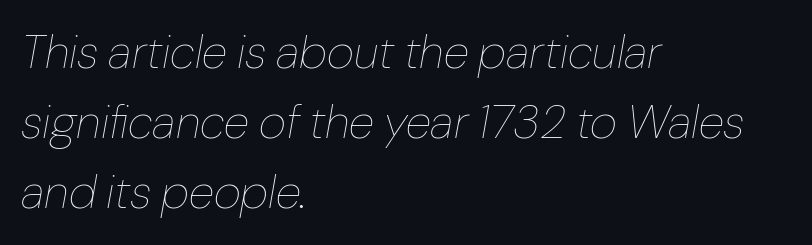
Is the letter spacing exaggerated? No — it looks like the ordinary default. The weight tops out at a normal text grade. Just letters on the line, the space beneath them empty. Varying glyph widths throughout — classic text-font behaviour. The line-height multiplier appears to be the usual default. Notice how the passage keeps a crisp vertical edge on the left only.
